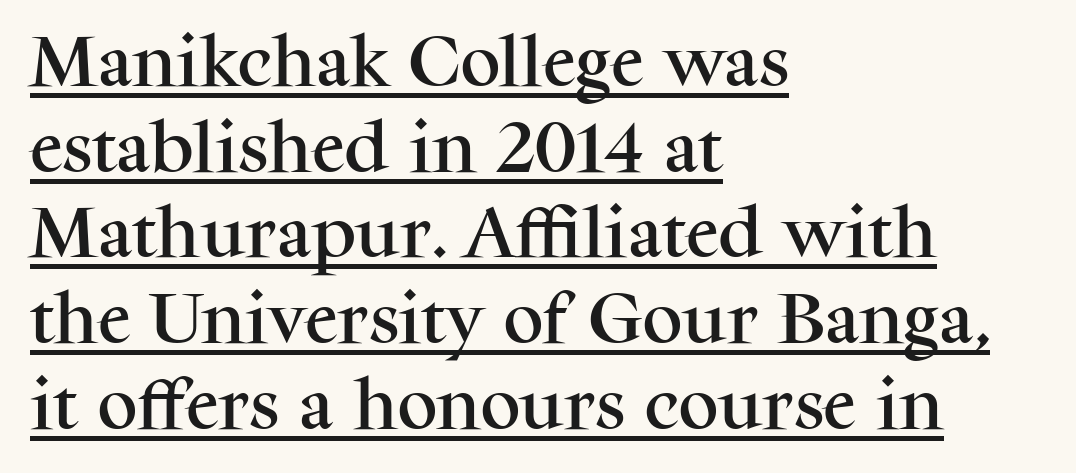
Q: Is the text italic (slanted)? A: No, it is upright.
Q: Is the typeface a serif or a sans-serif typeface? A: Serif.
Q: Is the text underlined? A: Yes.
Q: How is the paragraph aligned? A: Left-aligned.
Q: Is the spacing between letters normal or unusually wide? A: Normal.
Q: Is the spacing between lines tight, normal or loose? A: Normal.
Q: Width (condensed, normal, or wide)? A: Normal.
Q: Stroke contrast? A: Medium.
Q: x-height? A: Medium.
Q: Monospaced? A: No.
